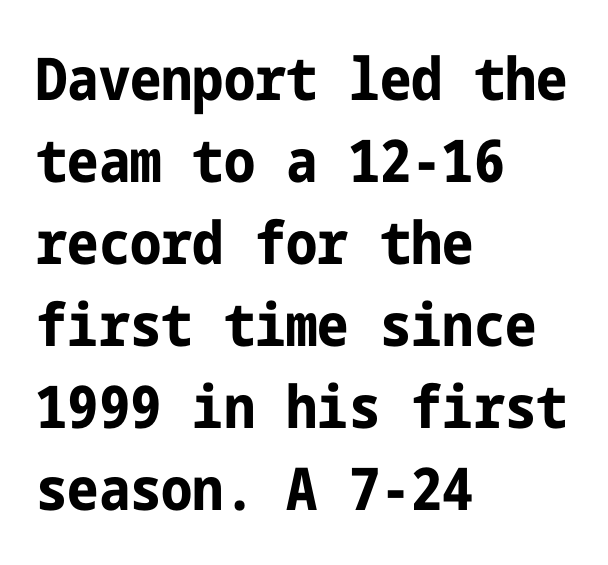
Q: Is the text bold? A: Yes.
Q: Is the text italic (slanted)? A: No, it is upright.
Q: Is the typeface a serif or a sans-serif typeface? A: Sans-serif.
Q: Is the text underlined? A: No.
Q: How is the paragraph aligned? A: Left-aligned.
Q: Is the spacing between letters normal or unusually wide? A: Normal.
Q: Is the spacing between lines tight, normal or loose? A: Normal.
Q: Width (condensed, normal, or wide)? A: Condensed.
Q: Stroke contrast? A: Low.
Q: x-height? A: Medium.
